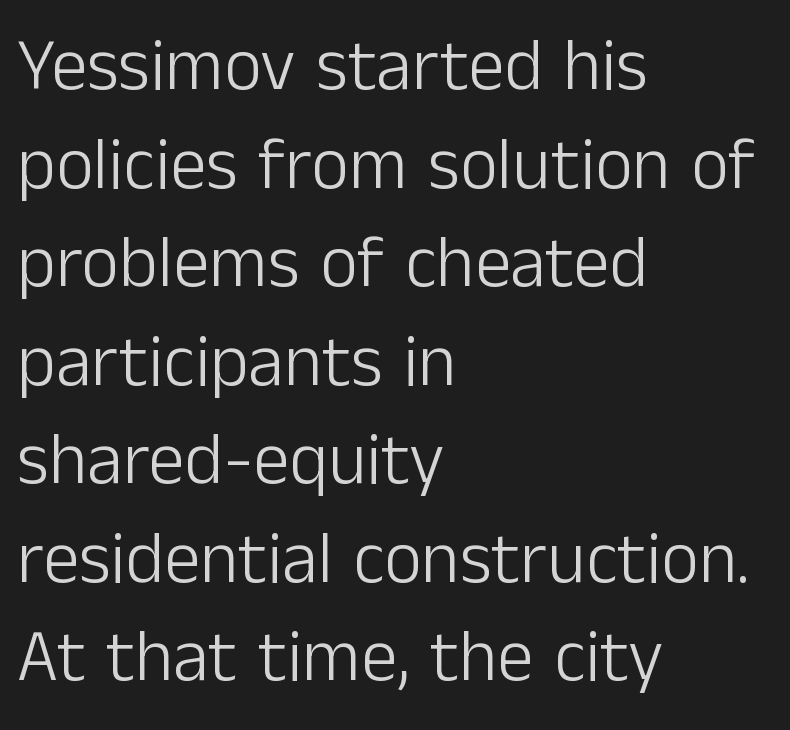
This rendering leaves character spacing at its baseline value. No word sits above an underline. No feet cap the strokes, marking this as sans-serif type. The strokes carry an ordinary text weight at most.
